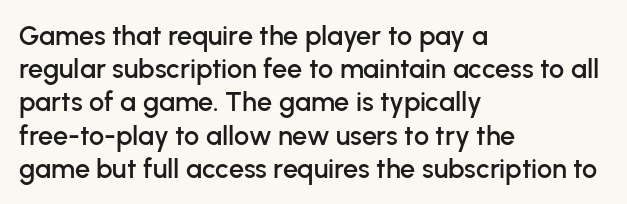
Q: Is the text italic (slanted)? A: No, it is upright.
Q: Is the text underlined? A: No.
Q: How is the paragraph aligned? A: Left-aligned.
Q: Is the spacing between letters normal or unusually wide? A: Normal.
